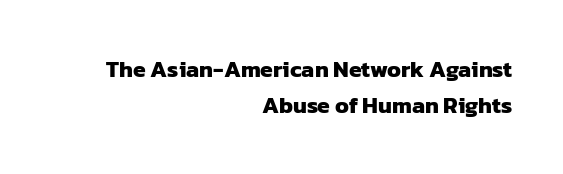
{"bold": "yes", "underline": "no", "align": "right", "line_spacing": "normal", "line_spacing_ratio": 1.55, "letter_spacing": "normal", "letter_spacing_em": 0.0, "glyph_px": 23}
